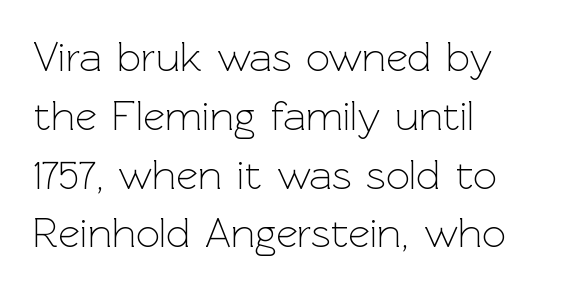
The image shows 42 px light sans-serif type, upright; set left-aligned, normal line spacing (1.4x), normal letter spacing, not underlined; a medium x-height.
